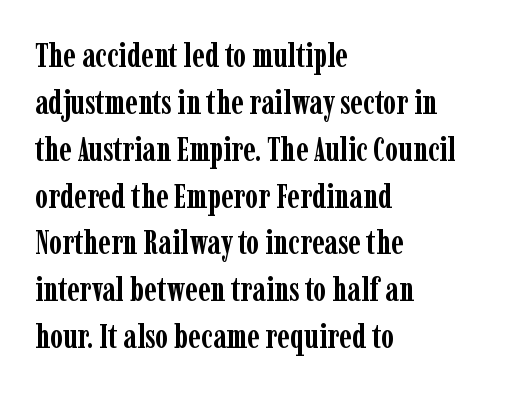
The image shows 33 px semibold, condensed serif type, upright; set left-aligned, normal line spacing (1.42x), normal letter spacing, not underlined; low stroke contrast and a medium x-height.
